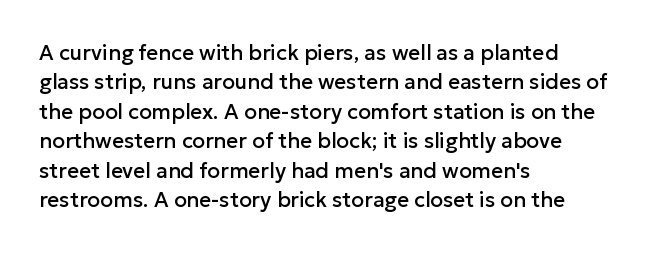
{"italic": "no", "underline": "no", "align": "left", "line_spacing": "normal", "line_spacing_ratio": 1.4, "letter_spacing": "normal", "letter_spacing_em": 0.0, "glyph_px": 21}
